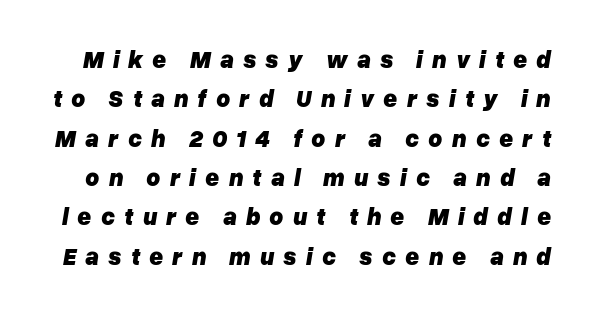
The image shows 24 px bold type, italic (leaning right); set normal line spacing (1.64x), unusually wide letter spacing (+0.38 em), not underlined.
